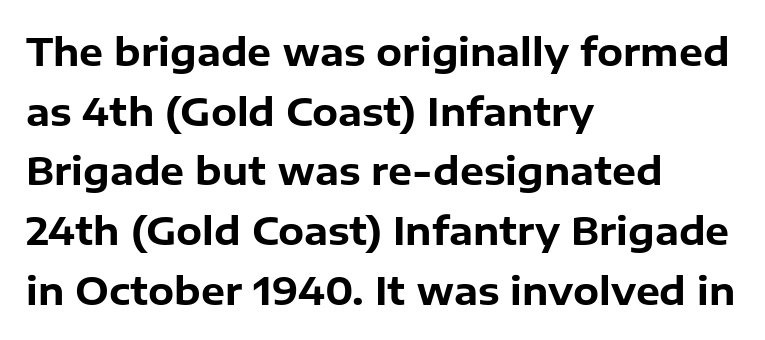
{"serif": "no", "italic": "no", "bold": "yes", "weight": "bold", "width": "normal", "stroke_contrast": "low", "x_height": "medium", "monospaced": "no", "underline": "no", "align": "left", "line_spacing": "normal", "line_spacing_ratio": 1.57, "letter_spacing": "normal", "letter_spacing_em": 0.0, "glyph_px": 38}
